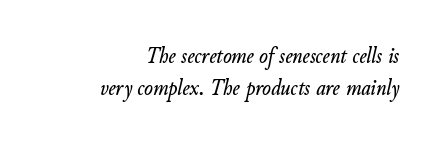
The image shows 23 px text type, italic (leaning right); set right-aligned, normal line spacing (1.4x), normal letter spacing, not underlined.
